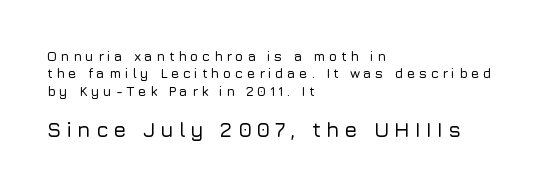
{"italic": "no", "underline": "no", "align": "left", "line_spacing_ratio": 1.24, "letter_spacing": "wide", "letter_spacing_em": 0.24, "larger_block": "second", "size_ratio": 1.5, "glyph_px": 21}
